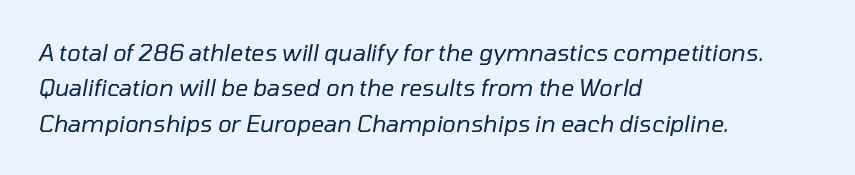
Q: Is the text bold? A: No.
Q: Is the text italic (slanted)? A: Yes, it leans right by about 10 degrees.
Q: Is the text underlined? A: No.
Q: How is the paragraph aligned? A: Left-aligned.
Q: Is the spacing between letters normal or unusually wide? A: Normal.
Q: Is the spacing between lines tight, normal or loose? A: Normal.
